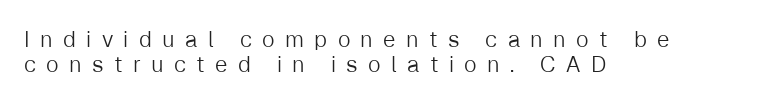
{"italic": "no", "bold": "no", "underline": "no", "align": "left", "line_spacing": "tight", "line_spacing_ratio": 1.15, "letter_spacing": "wide", "letter_spacing_em": 0.47, "glyph_px": 22}
